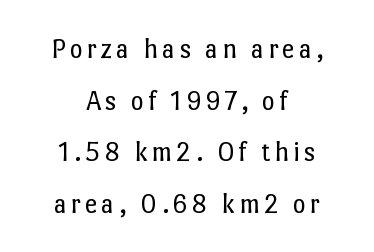
{"italic": "no", "bold": "no", "weight": "regular", "width": "normal", "stroke_contrast": "low", "x_height": "medium", "monospaced": "no", "underline": "no", "align": "center", "line_spacing_ratio": 1.84, "glyph_px": 28}
